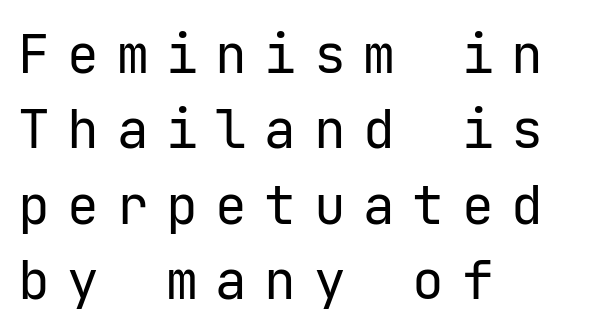
The image shows 53 px regular-weight sans-serif type, upright; set left-aligned, normal line spacing (1.42x), unusually wide letter spacing (+0.33 em), not underlined; low stroke contrast and a medium x-height.
